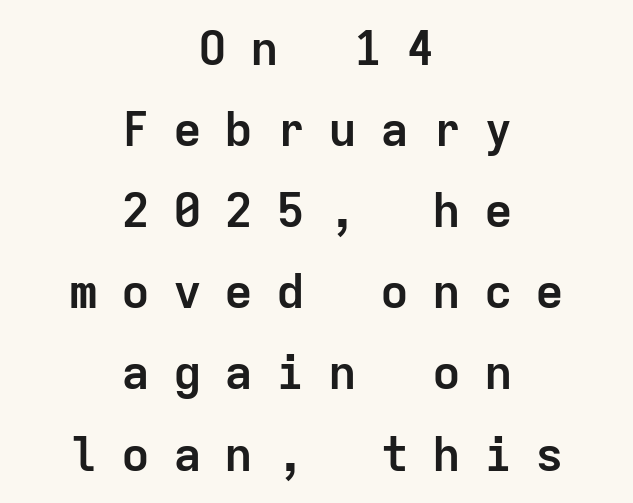
{"serif": "no", "italic": "no", "bold": "yes", "weight": "semibold", "width": "normal", "stroke_contrast": "low", "x_height": "medium", "monospaced": "yes", "underline": "no", "align": "center", "line_spacing": "normal", "line_spacing_ratio": 1.69, "letter_spacing": "wide", "letter_spacing_em": 0.48, "glyph_px": 48}
